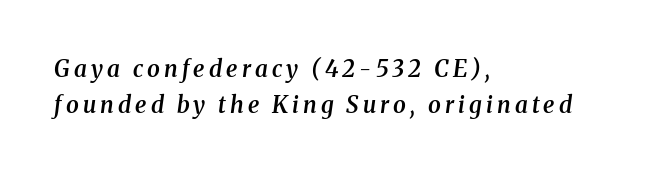
Only glyphs here, with clear space below each row. Baseline-to-baseline distance is the conventional proportion of letter height. Students, this is semibold: more ink than regular, less than bold. The setting favours the left margin, as ordinary paragraphs usually do. Notice how the stems are inclined rather than vertical — that's the hallmark of italics.
